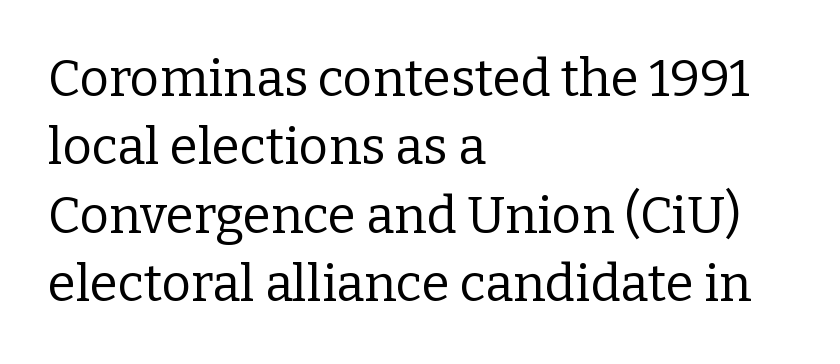
Q: Is the text bold? A: No.
Q: Is the text italic (slanted)? A: No, it is upright.
Q: Is the typeface a serif or a sans-serif typeface? A: Serif.
Q: Is the text underlined? A: No.
Q: How is the paragraph aligned? A: Left-aligned.
Q: Is the spacing between letters normal or unusually wide? A: Normal.
Q: Is the spacing between lines tight, normal or loose? A: Normal.
Q: Width (condensed, normal, or wide)? A: Normal.
Q: Stroke contrast? A: Low.
Q: x-height? A: Medium.
Q: Monospaced? A: No.
